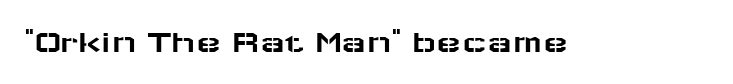
Check where the strokes stop: nothing finishes them off — pure sans. Spacing between characters is what you'd get straight out of the box. Upright lettering throughout. The passage shown is typed in a proportional face where columns would drift. The strip under each line holds only bare page.
